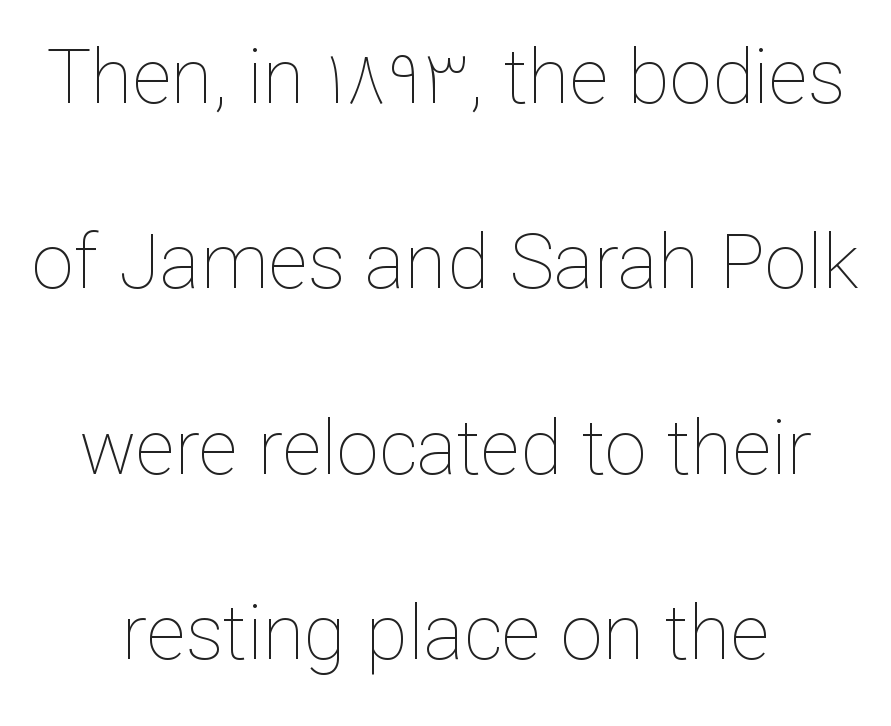
The image shows 76 px thin type, upright; set centered, loose line spacing (2.44x), normal letter spacing, not underlined; low stroke contrast and a medium x-height.
